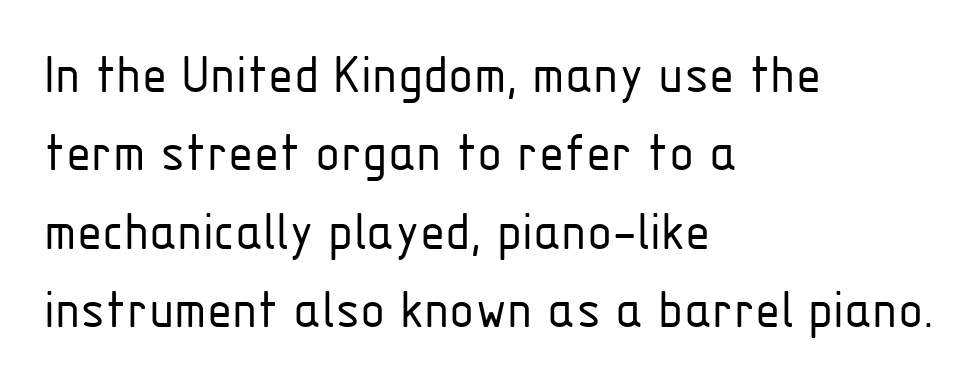
The image shows 58 px light, condensed sans-serif type, upright; set left-aligned, normal line spacing (1.35x), normal letter spacing, not underlined; low stroke contrast and a medium x-height.
